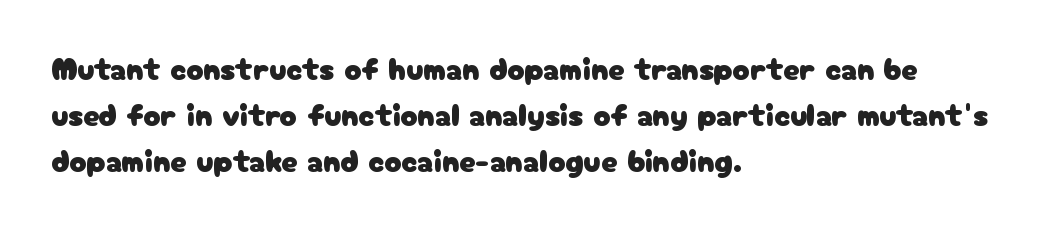
The image shows 32 px sans-serif type, upright; set left-aligned, normal line spacing (1.43x), normal letter spacing, not underlined; low stroke contrast and a medium x-height.
